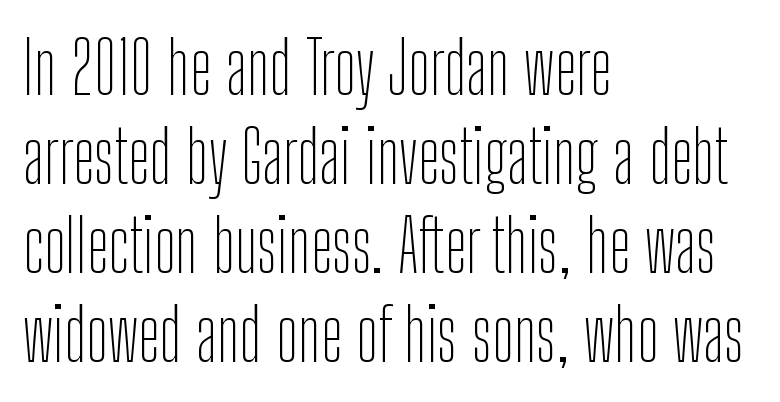
{"serif": "no", "italic": "no", "bold": "no", "weight": "thin", "width": "condensed", "stroke_contrast": "low", "x_height": "medium", "monospaced": "no", "underline": "no", "align": "left", "line_spacing_ratio": 1.22, "letter_spacing": "normal", "letter_spacing_em": 0.0, "glyph_px": 73}
